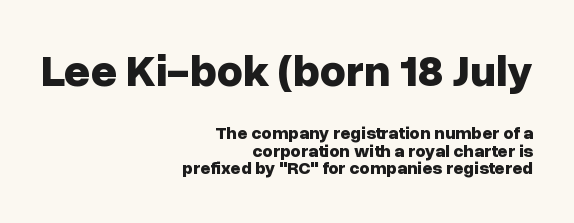
The image shows 45 px bold sans-serif type, upright; set right-aligned, tight line spacing (0.98x), normal letter spacing, not underlined; the first (top) block is 2.5x larger; low stroke contrast and a medium x-height.
